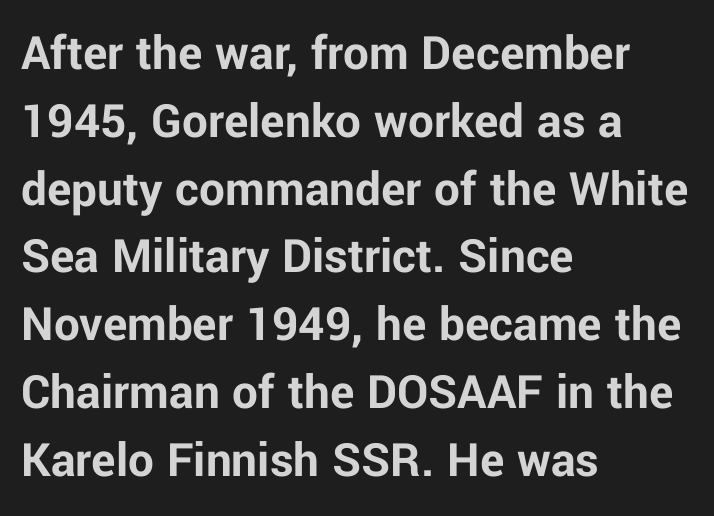
Q: Is the text bold? A: Yes.
Q: Is the text italic (slanted)? A: No, it is upright.
Q: Is the typeface a serif or a sans-serif typeface? A: Sans-serif.
Q: Is the text underlined? A: No.
Q: How is the paragraph aligned? A: Left-aligned.
Q: Is the spacing between letters normal or unusually wide? A: Normal.
Q: Is the spacing between lines tight, normal or loose? A: Normal.
Q: Width (condensed, normal, or wide)? A: Normal.
Q: Stroke contrast? A: Low.
Q: x-height? A: Medium.
Q: Monospaced? A: No.
